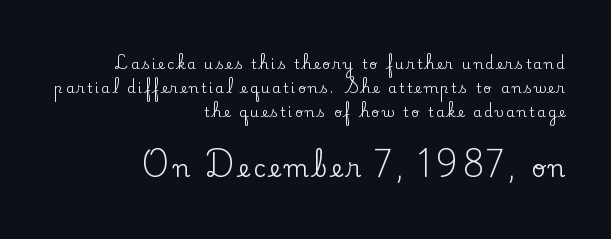
Q: Is the text italic (slanted)? A: No, it is upright.
Q: Is the text underlined? A: No.
Q: How is the paragraph aligned? A: Right-aligned.
Q: Which block of text is set in a larger size, the first (top) or the second (bottom)? A: The second (bottom) one.
